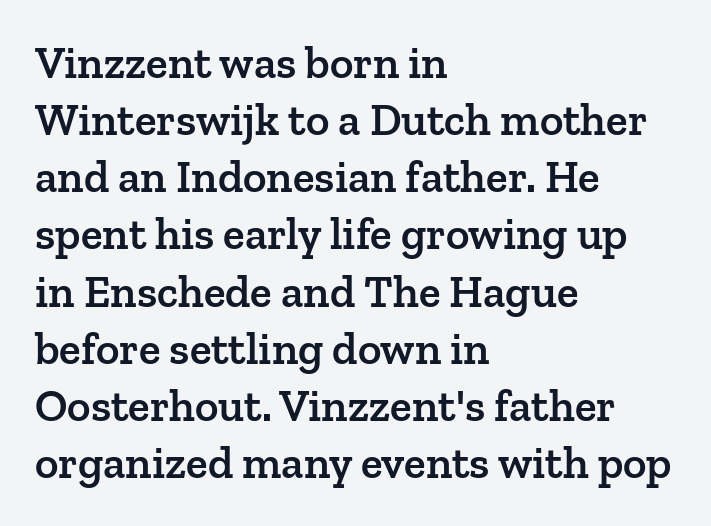
The image shows 45 px semibold serif type, upright; set left-aligned, normal line spacing (1.27x), normal letter spacing, not underlined; low stroke contrast and a medium x-height.
